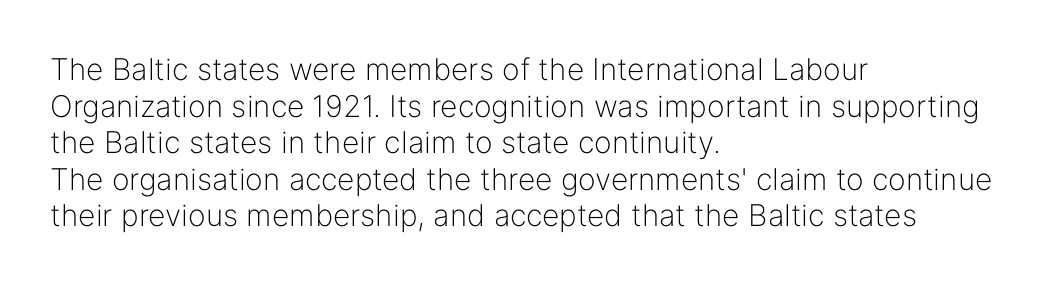
{"serif": "no", "italic": "no", "bold": "no", "weight": "light", "width": "normal", "stroke_contrast": "low", "x_height": "medium", "monospaced": "no", "underline": "no", "align": "left", "line_spacing_ratio": 1.22, "letter_spacing": "normal", "letter_spacing_em": 0.0, "glyph_px": 30}
